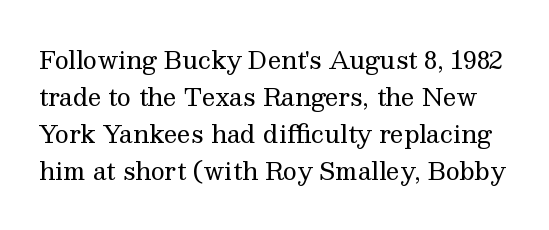
The letters stand upright; this is a roman face. Nothing unusual about the tracking: characters are spaced as the font intends. Descenders hang freely into open space. These glyphs show unthickened strokes, regular width or finer. The passage shown stacks its lines at a standard gap.
